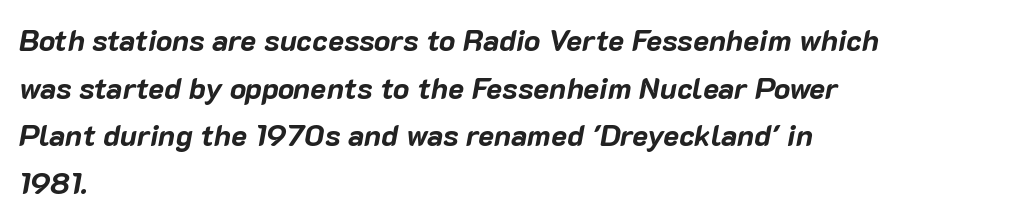
A normal amount of white space separates one row of letters from the next. The glyphs are unaccompanied by any horizontal stroke below them. Layout note: lines flush left. Italic: yes, the glyphs are oblique. I'd describe the lettering as bold — thick and assertive. What stands out about the letter spacing? Nothing — it is the standard amount.
